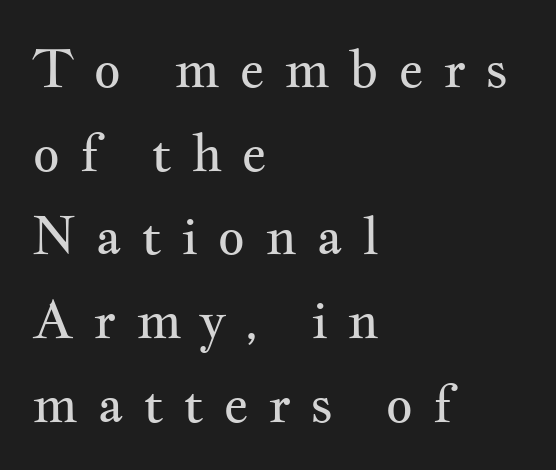
Designer's note — italics off, roman on. A quiet, ordinary-to-light weight characterises the typeface. The passage is arranged the way most books set body copy — flush left. Varying glyph widths throughout — classic text-font behaviour. Tracking value appears strongly positive — letters spread wide.
